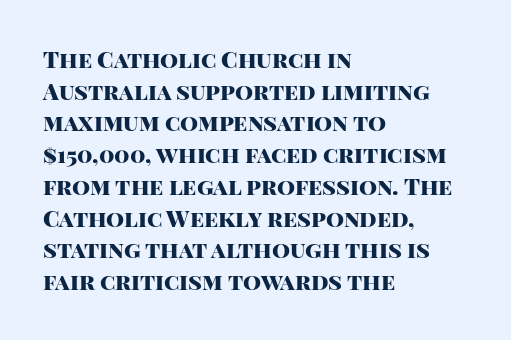
{"italic": "no", "bold": "yes", "underline": "no", "align": "left", "line_spacing": "normal", "line_spacing_ratio": 1.38, "letter_spacing": "normal", "letter_spacing_em": 0.0, "glyph_px": 23}
